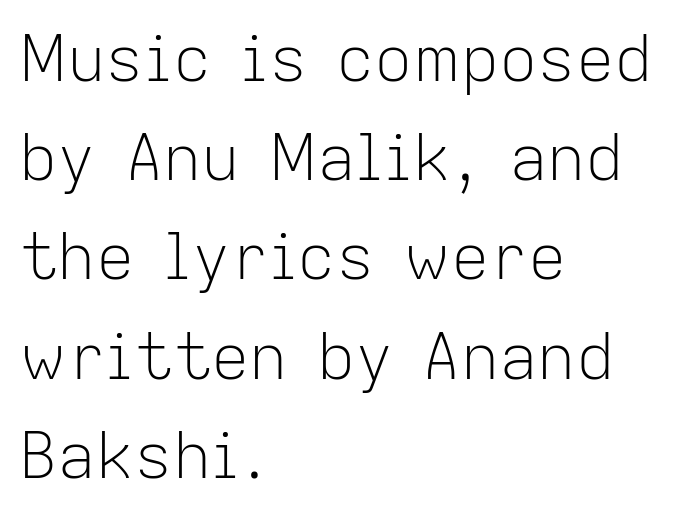
Letters have the restrained weight of plain body copy at most. Caption: standard tracking, unaltered. Underline: absent. Grotesque or geometric, the face here clearly has no serifs. Each letter keeps its own natural width here, so spacing adapts to shape.
